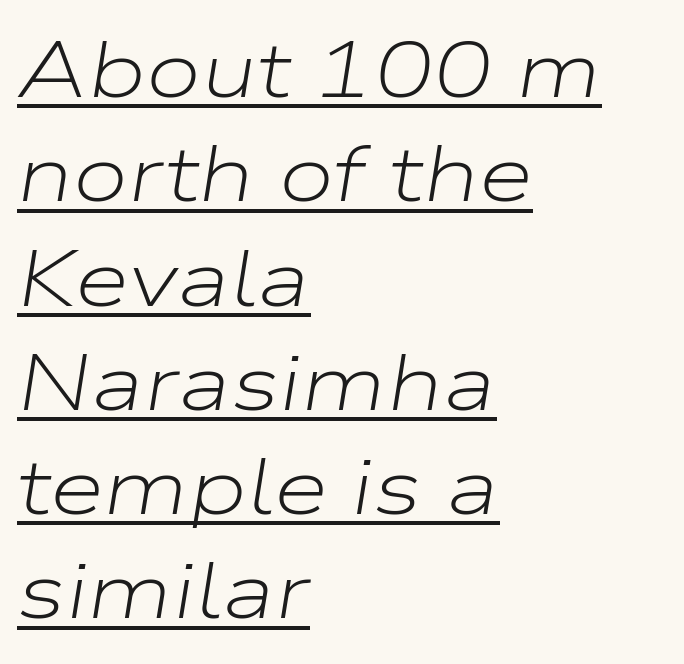
{"italic": "yes", "lean": "right", "slant_degrees": 9, "bold": "no", "weight": "light", "width": "wide", "stroke_contrast": "low", "x_height": "medium", "monospaced": "no", "underline": "yes", "align": "left", "line_spacing": "normal", "line_spacing_ratio": 1.32, "letter_spacing": "normal", "letter_spacing_em": 0.0, "glyph_px": 79}
